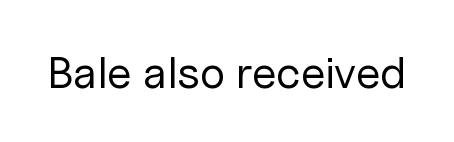
The image shows 45 px regular-weight sans-serif type, upright; set normal letter spacing, not underlined; low stroke contrast and a medium x-height.
